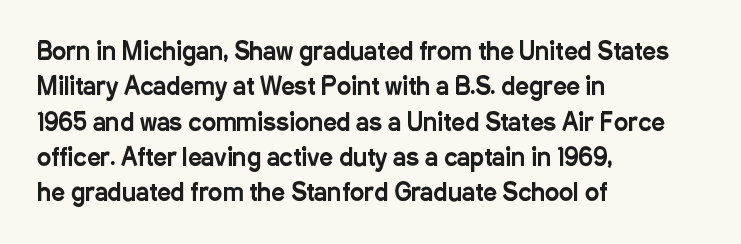
The passage shown stacks its lines at a standard gap. No extra tracking has been applied to these lines. Compared with a centered layout, this one pins lines to the left instead. The area under the type is left untouched. When letters stand straight like this, we call the style roman or upright.
